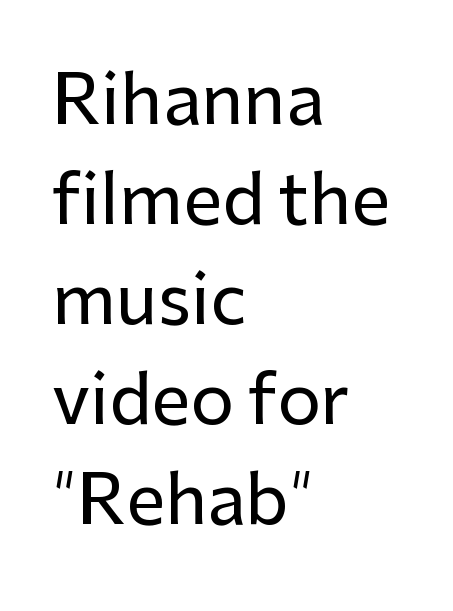
Leading matches the norm, producing a regular column. The face used here is proportionally spaced, like ordinary book or web type. The designer went with a sans here, leaving each stem footless. The letterforms sit shoulder to shoulder at normal distance. Is the block centered? No — it sits flush against the left margin. Unmarked baselines from the first word to the last.
